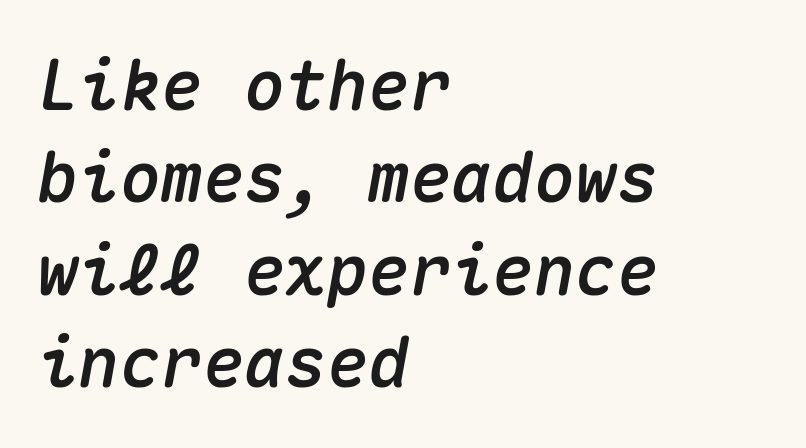
Fixed-width glyphs throughout — classic coding-font behaviour. Whoever set this chose a conventional vertical rhythm. Posture: slanted. Honestly, the letter spacing is just normal — you wouldn't notice it. The string is rendered with underlining switched off.
